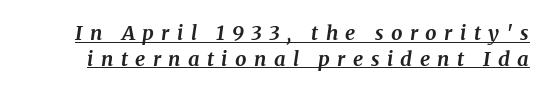
The image shows 20 px bold type, italic (leaning right); set normal line spacing (1.28x), unusually wide letter spacing (+0.37 em), underlined.
